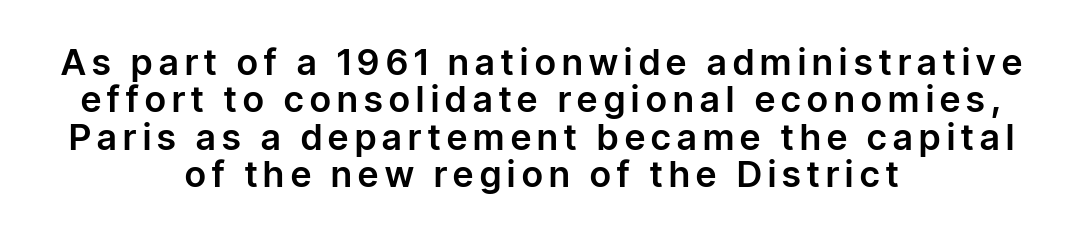
{"serif": "no", "italic": "no", "width": "normal", "stroke_contrast": "low", "x_height": "medium", "monospaced": "no", "underline": "no", "align": "center", "line_spacing": "tight", "line_spacing_ratio": 1.04, "glyph_px": 36}
